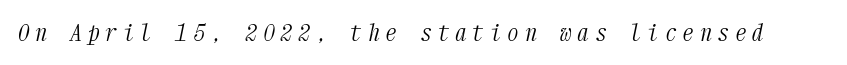
The image shows 23 px text type, italic (leaning right); set unusually wide letter spacing (+0.26 em), not underlined.
